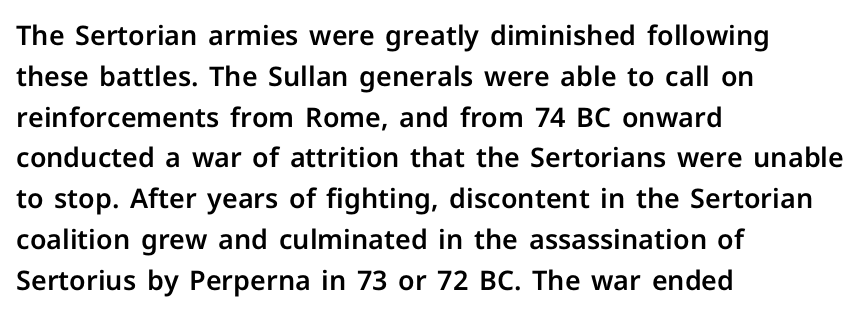
{"italic": "no", "underline": "no", "align": "left", "line_spacing": "normal", "line_spacing_ratio": 1.51, "letter_spacing": "normal", "letter_spacing_em": 0.0, "glyph_px": 27}
